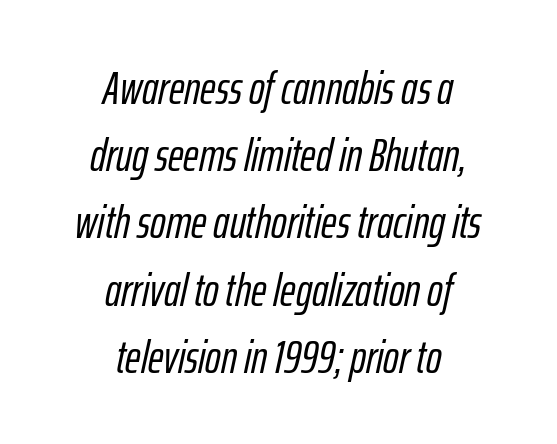
The image shows 47 px condensed type, italic (leaning right); set centered, normal line spacing (1.43x), normal letter spacing, not underlined; low stroke contrast and a medium x-height.
